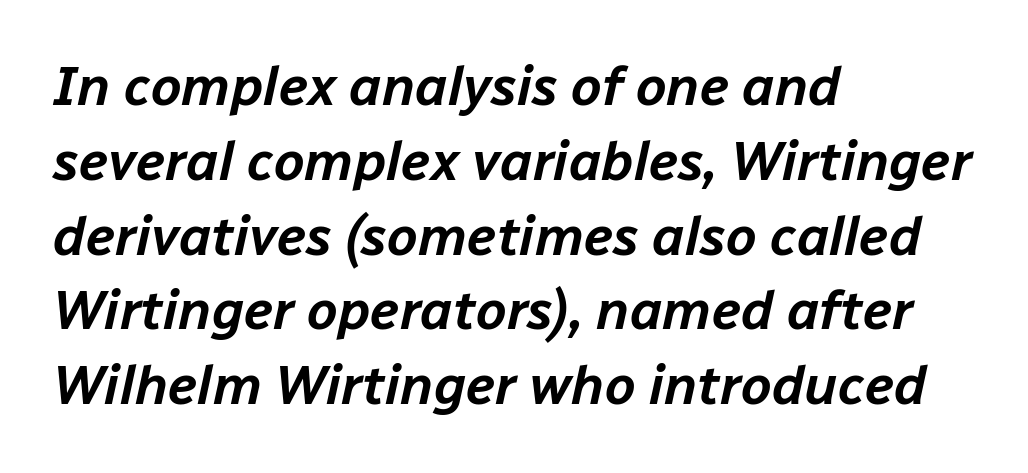
The image shows 55 px text type, italic (leaning right); set left-aligned, normal line spacing (1.36x), normal letter spacing, not underlined; low stroke contrast and a medium x-height.
